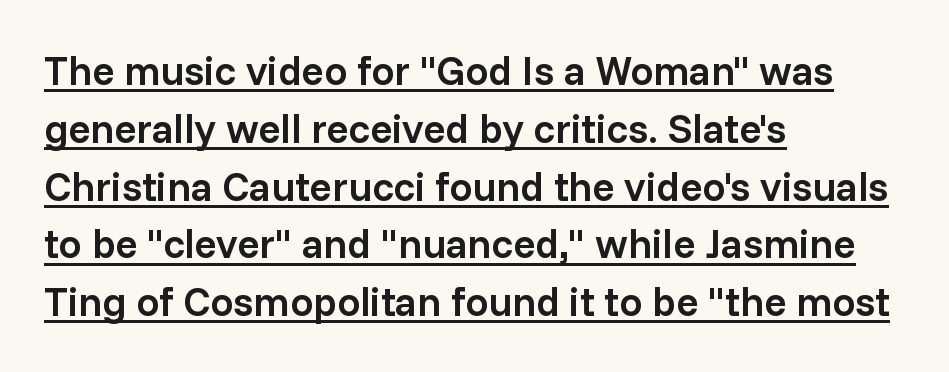
The image shows 41 px semibold sans-serif type, upright; set left-aligned, normal line spacing (1.41x), normal letter spacing, underlined; low stroke contrast and a medium x-height.
